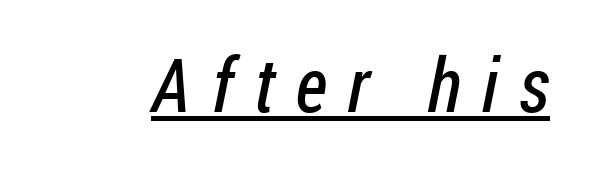
{"serif": "no", "bold": "no", "weight": "regular", "width": "condensed", "stroke_contrast": "low", "x_height": "medium", "monospaced": "no", "underline": "yes", "letter_spacing": "wide", "letter_spacing_em": 0.28, "glyph_px": 75}
